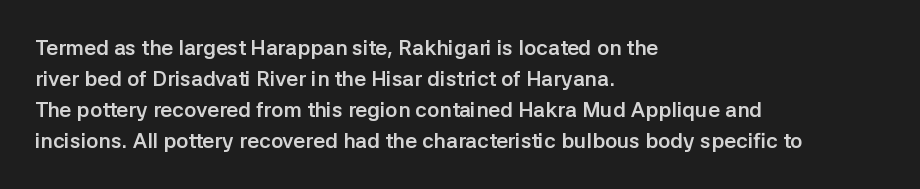
The image shows 21 px bold type, upright; set left-aligned, normal line spacing (1.47x), normal letter spacing, not underlined.
